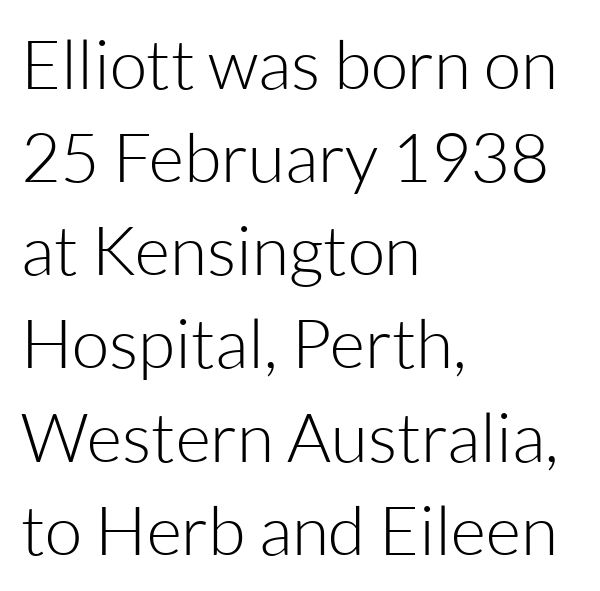
The image shows 68 px light sans-serif type, upright; set left-aligned, normal line spacing (1.37x), normal letter spacing, not underlined; low stroke contrast and a medium x-height.
